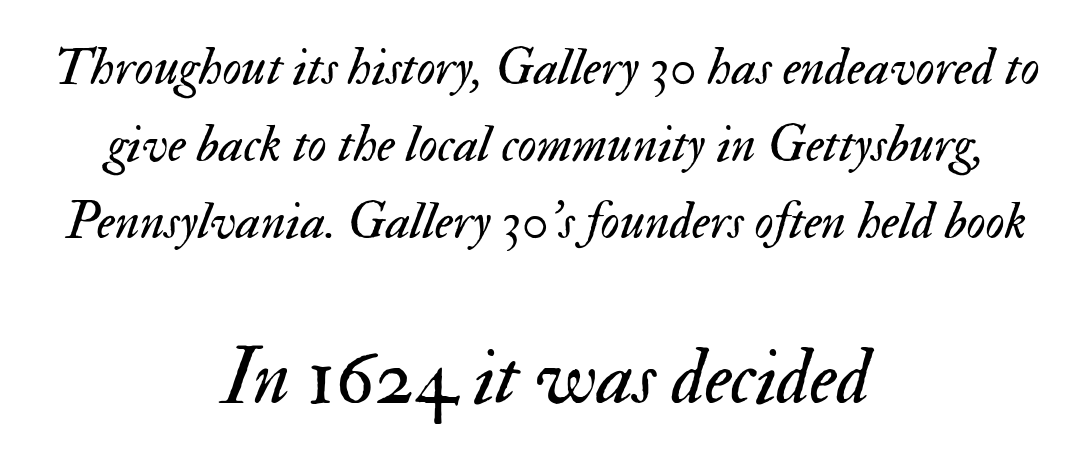
{"italic": "yes", "lean": "right", "slant_degrees": 17, "bold": "no", "weight": "regular", "width": "normal", "stroke_contrast": "medium", "x_height": "small", "monospaced": "no", "underline": "no", "align": "center", "line_spacing": "normal", "line_spacing_ratio": 1.45, "letter_spacing": "normal", "letter_spacing_em": 0.0, "larger_block": "second", "size_ratio": 1.49, "glyph_px": 79}
